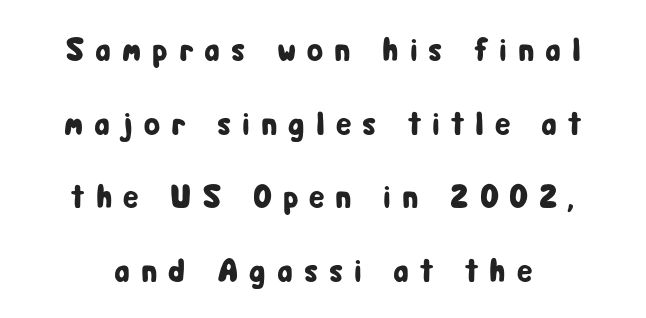
{"serif": "no", "italic": "no", "width": "condensed", "stroke_contrast": "low", "x_height": "medium", "monospaced": "no", "underline": "no", "line_spacing": "loose", "line_spacing_ratio": 2.23, "letter_spacing": "wide", "letter_spacing_em": 0.33, "glyph_px": 33}
